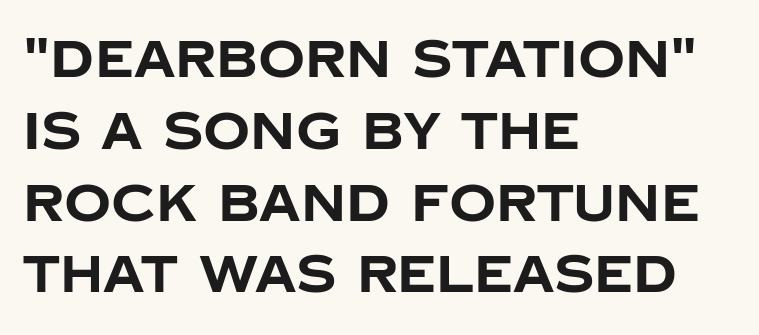
Check under the words: just untouched page. The lettering stays uniformly vertical, giving the passage a roman look. Looks like regular typesetting: each glyph gets only the width it needs. The horizontal fit of the characters is conventional and even. In CSS terms this would be text-align: left.
